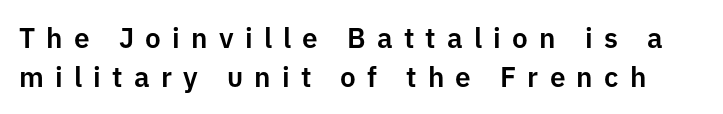
Q: Is the text italic (slanted)? A: No, it is upright.
Q: Is the typeface a serif or a sans-serif typeface? A: Sans-serif.
Q: Is the text underlined? A: No.
Q: Is the spacing between letters normal or unusually wide? A: Unusually wide.
Q: Is the spacing between lines tight, normal or loose? A: Normal.
Q: Width (condensed, normal, or wide)? A: Normal.
Q: Stroke contrast? A: Low.
Q: x-height? A: Medium.
Q: Monospaced? A: No.
